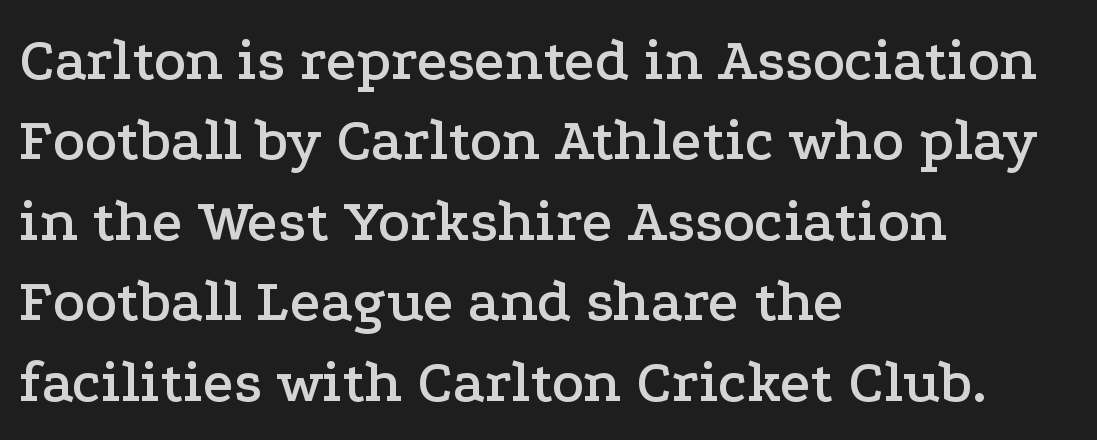
{"serif": "yes", "italic": "no", "width": "wide", "stroke_contrast": "low", "x_height": "medium", "monospaced": "no", "underline": "no", "align": "left", "line_spacing": "normal", "line_spacing_ratio": 1.34, "letter_spacing": "normal", "letter_spacing_em": 0.0, "glyph_px": 60}
